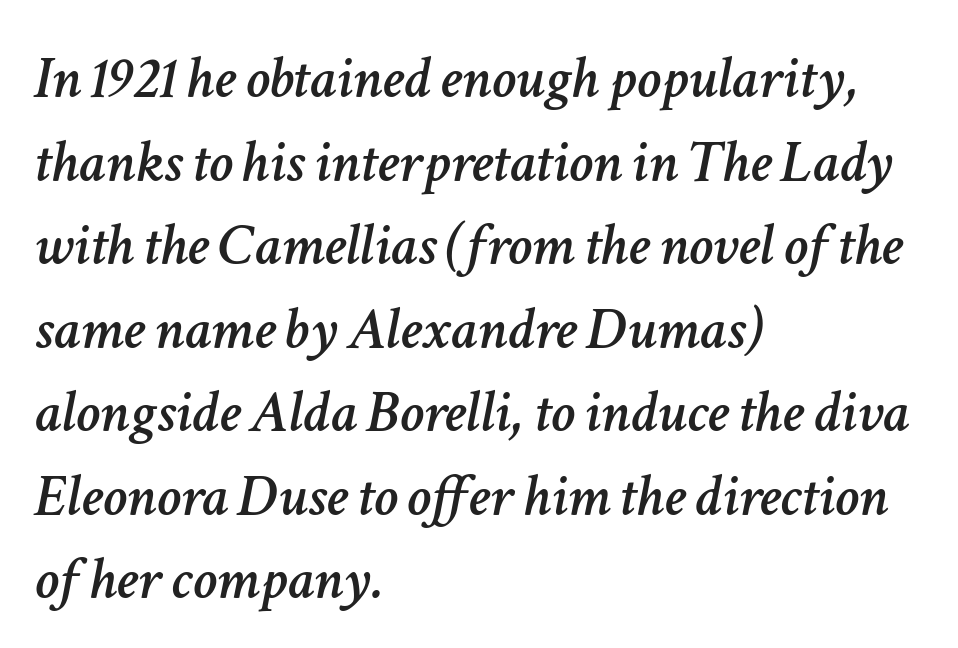
The image shows 61 px text type, italic (leaning right); set left-aligned, normal line spacing (1.37x), normal letter spacing, not underlined; low stroke contrast and a medium x-height.
